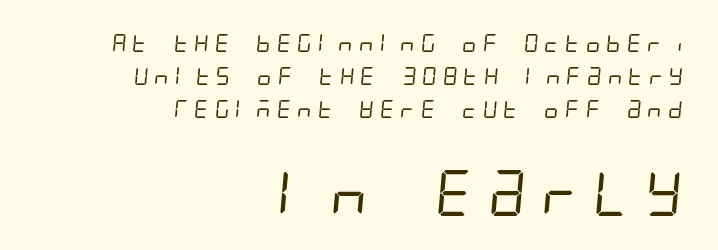
The image shows 46 px regular-weight, condensed sans-serif type; set right-aligned, line spacing 1.83x, unusually wide letter spacing (+0.2 em), not underlined; the second (bottom) block is 2.56x larger; low stroke contrast and a large x-height.
